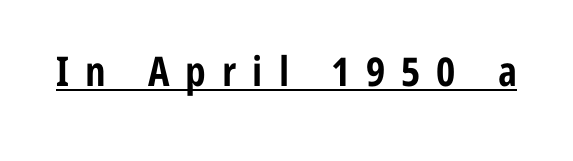
{"serif": "no", "italic": "no", "bold": "yes", "weight": "bold", "width": "condensed", "stroke_contrast": "low", "x_height": "medium", "monospaced": "no", "underline": "yes", "letter_spacing": "wide", "letter_spacing_em": 0.39, "glyph_px": 41}
